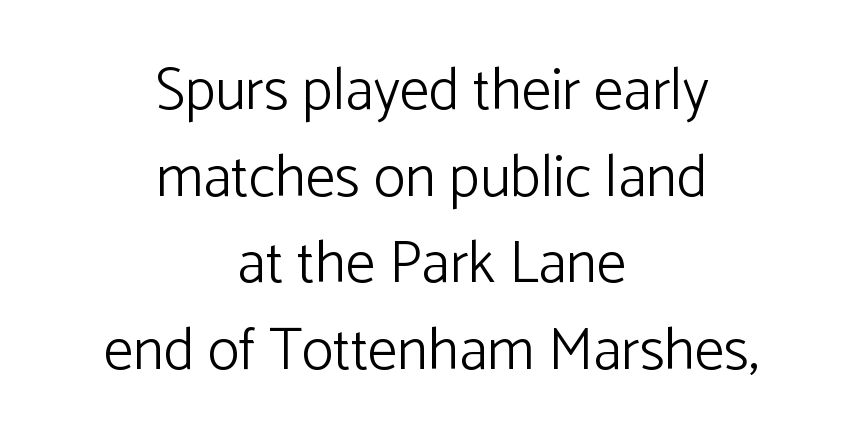
{"serif": "no", "italic": "no", "bold": "no", "weight": "light", "width": "normal", "stroke_contrast": "low", "x_height": "medium", "monospaced": "no", "underline": "no", "align": "center", "line_spacing": "normal", "line_spacing_ratio": 1.47, "letter_spacing": "normal", "letter_spacing_em": 0.0, "glyph_px": 59}
